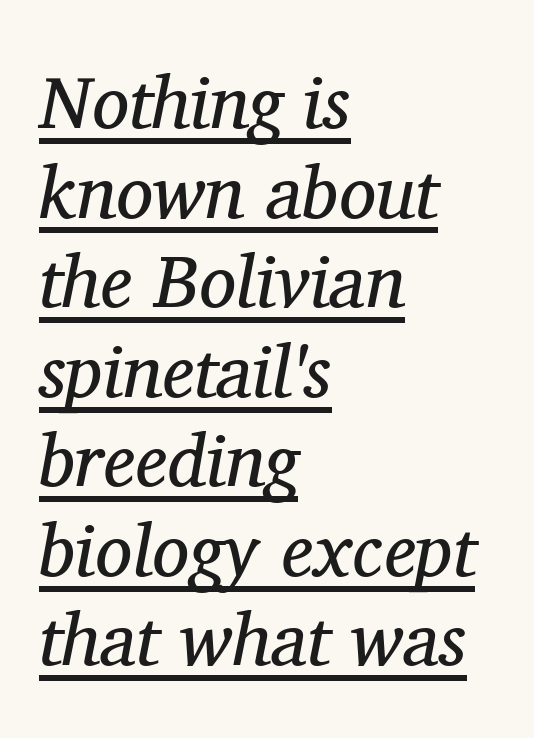
The image shows 74 px regular-weight serif type, italic (leaning right); set left-aligned, line spacing 1.21x, normal letter spacing, underlined; medium stroke contrast and a medium x-height.
